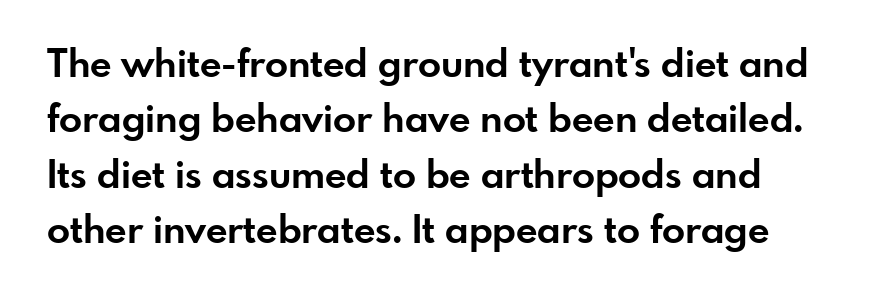
Plain, unruled lines of type. There is no visible air inserted between adjacent glyphs. Is the block centered? No — it sits flush against the left margin. The rendering uses a moderate line-height, typical for paragraphs. Style check: upright. Spacing verdict: proportional, widths tailored to each character.
